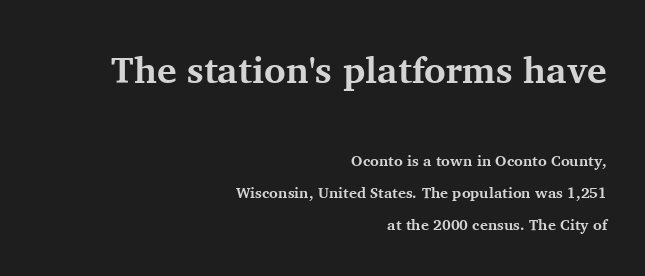
The letters stand upright; this is a roman face. Loosely led — the rows are spread out. Check under the words: just untouched page. Two sizes are in play, and the larger belongs to the first block. Stroke thickness is high; the sample reads as a true bold. Compared with a flush-left layout, this one pins lines to the opposite, right side.
